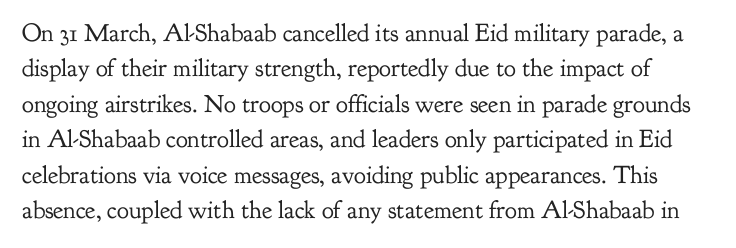
{"italic": "no", "bold": "no", "underline": "no", "line_spacing": "normal", "line_spacing_ratio": 1.42, "letter_spacing": "normal", "letter_spacing_em": 0.0, "glyph_px": 25}
